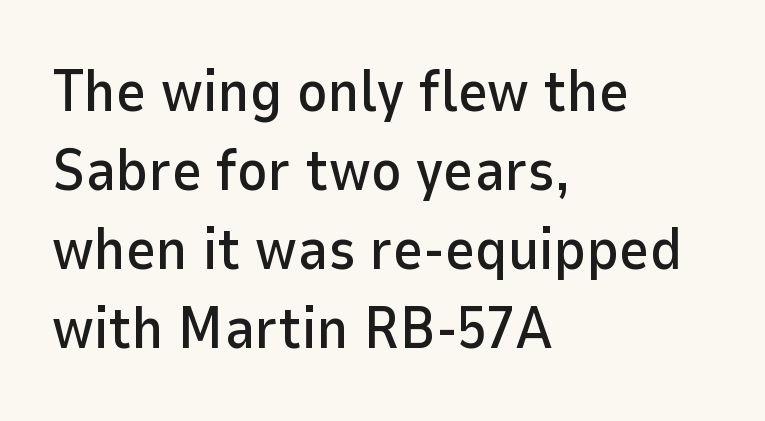
The type sits square on the baseline with zero lean. Each letter's strokes conclude bluntly, with no projecting serifs. The rendering keeps characters at their native spacing. The rendering uses a moderate line-height, typical for paragraphs.
